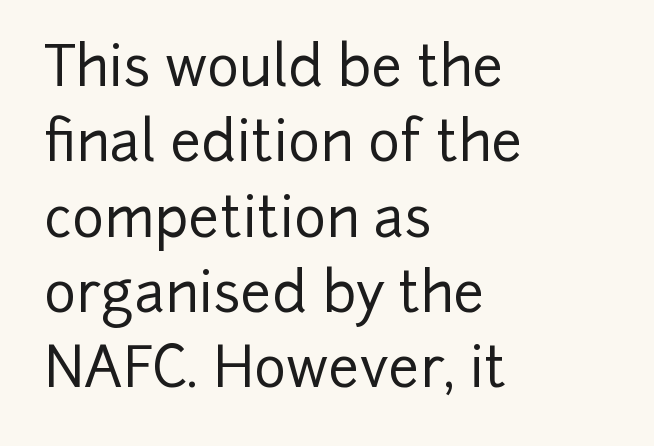
Q: Is the text italic (slanted)? A: No, it is upright.
Q: Is the typeface a serif or a sans-serif typeface? A: Sans-serif.
Q: Is the text underlined? A: No.
Q: How is the paragraph aligned? A: Left-aligned.
Q: Is the spacing between letters normal or unusually wide? A: Normal.
Q: Is the spacing between lines tight, normal or loose? A: Normal.
Q: Width (condensed, normal, or wide)? A: Normal.
Q: Stroke contrast? A: Low.
Q: x-height? A: Medium.
Q: Monospaced? A: No.
